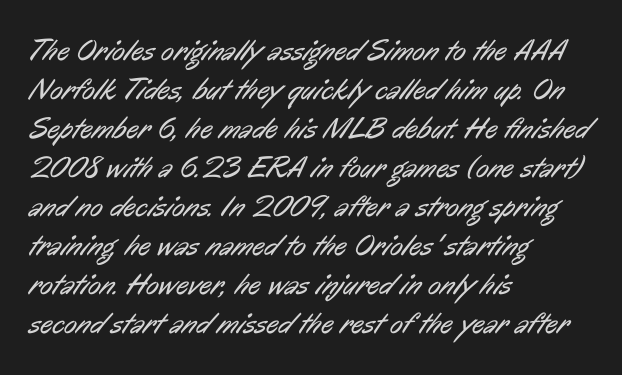
Q: Is the text bold? A: No.
Q: Is the typeface a serif or a sans-serif typeface? A: Sans-serif.
Q: Is the text underlined? A: No.
Q: How is the paragraph aligned? A: Left-aligned.
Q: Is the spacing between letters normal or unusually wide? A: Normal.
Q: Is the spacing between lines tight, normal or loose? A: Normal.
Q: Width (condensed, normal, or wide)? A: Condensed.
Q: Stroke contrast? A: Low.
Q: x-height? A: Medium.
Q: Monospaced? A: No.
